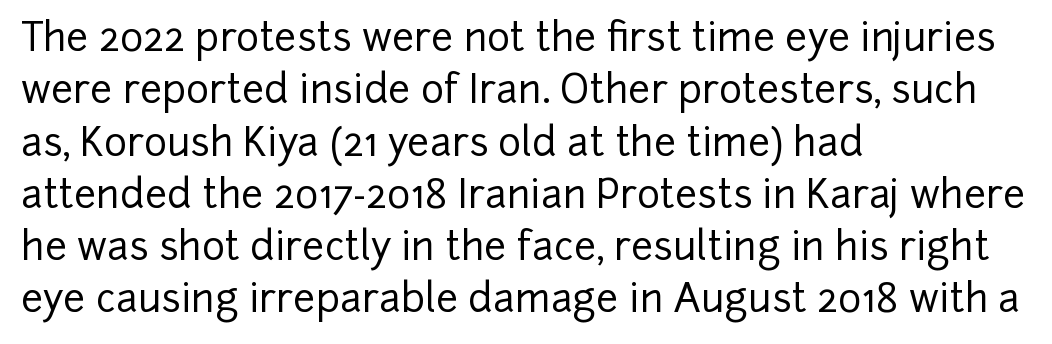
Q: Is the text italic (slanted)? A: No, it is upright.
Q: Is the typeface a serif or a sans-serif typeface? A: Sans-serif.
Q: Is the text underlined? A: No.
Q: How is the paragraph aligned? A: Left-aligned.
Q: Is the spacing between letters normal or unusually wide? A: Normal.
Q: Is the spacing between lines tight, normal or loose? A: Normal.
Q: Width (condensed, normal, or wide)? A: Normal.
Q: Stroke contrast? A: Low.
Q: x-height? A: Medium.
Q: Monospaced? A: No.
